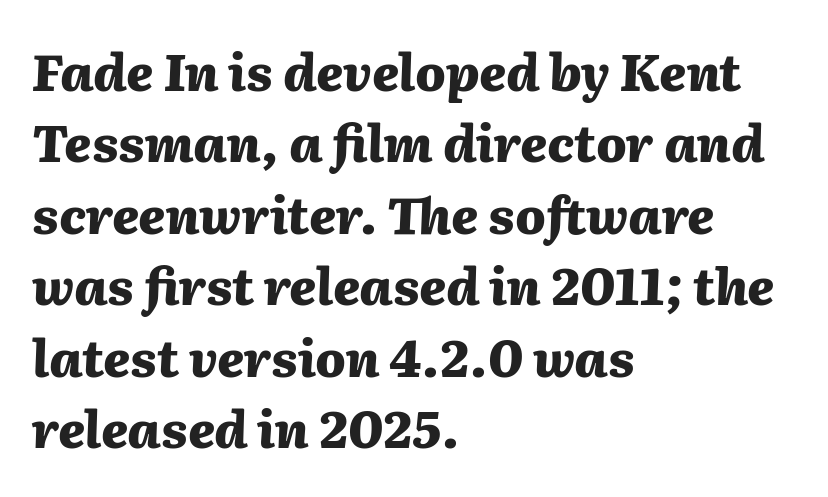
The image shows 50 px heavy type, italic (leaning right); set left-aligned, normal line spacing (1.43x), normal letter spacing, not underlined; medium stroke contrast and a medium x-height.
